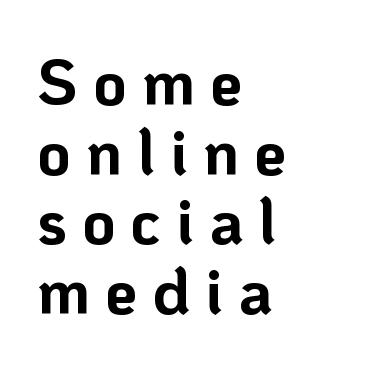
Q: Is the text bold? A: Yes.
Q: Is the text italic (slanted)? A: No, it is upright.
Q: Is the typeface a serif or a sans-serif typeface? A: Sans-serif.
Q: Is the text underlined? A: No.
Q: How is the paragraph aligned? A: Left-aligned.
Q: Is the spacing between letters normal or unusually wide? A: Unusually wide.
Q: Is the spacing between lines tight, normal or loose? A: Tight.
Q: Width (condensed, normal, or wide)? A: Normal.
Q: Stroke contrast? A: Low.
Q: x-height? A: Medium.
Q: Monospaced? A: No.
